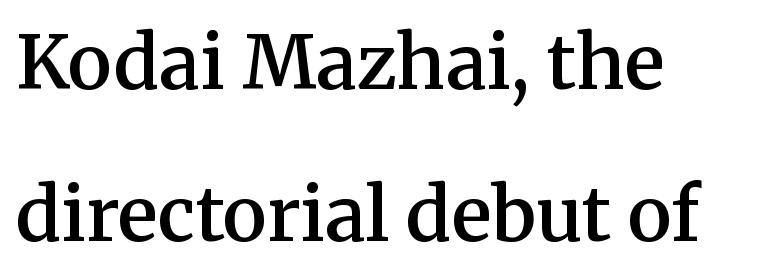
{"serif": "yes", "italic": "no", "bold": "semi", "weight": "semibold", "width": "normal", "stroke_contrast": "medium", "x_height": "medium", "monospaced": "no", "underline": "no", "align": "left", "line_spacing": "loose", "line_spacing_ratio": 2.06, "letter_spacing": "normal", "letter_spacing_em": 0.0, "glyph_px": 74}
